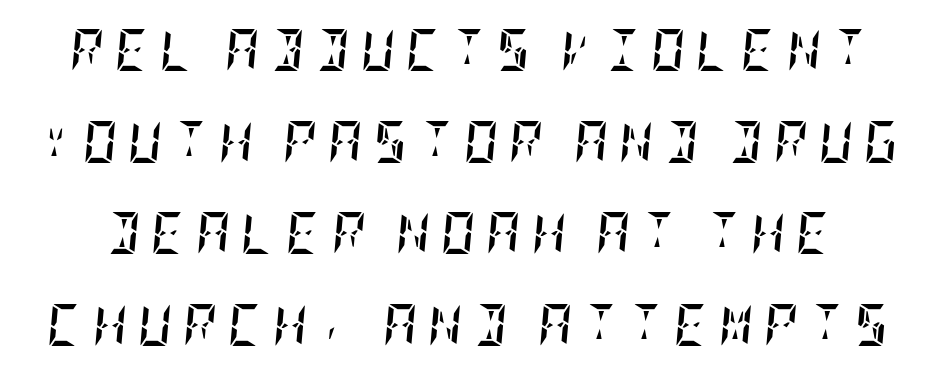
The image shows 42 px semibold, condensed type, italic (leaning right); set loose line spacing (2.18x), unusually wide letter spacing (+0.26 em), not underlined; low stroke contrast and a large x-height.
